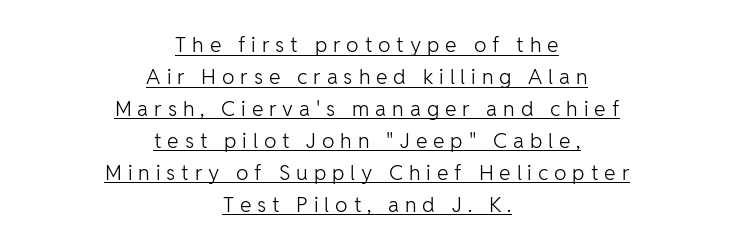
{"italic": "no", "bold": "no", "underline": "yes", "align": "center", "line_spacing": "normal", "line_spacing_ratio": 1.52, "letter_spacing": "wide", "letter_spacing_em": 0.28, "glyph_px": 21}
